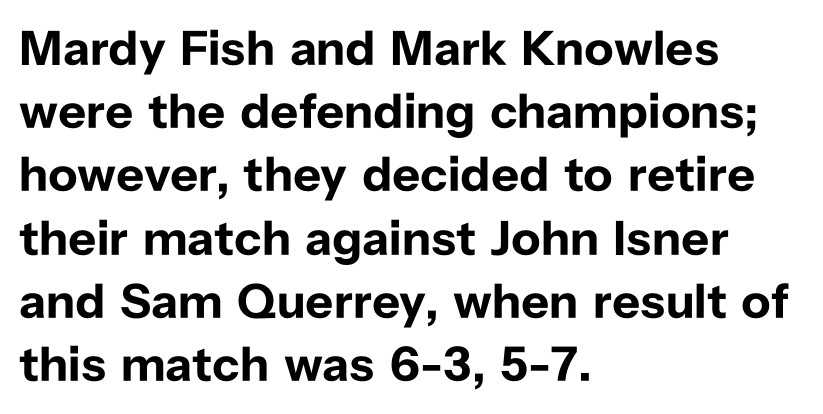
Q: Is the text bold? A: Yes.
Q: Is the text italic (slanted)? A: No, it is upright.
Q: Is the typeface a serif or a sans-serif typeface? A: Sans-serif.
Q: Is the text underlined? A: No.
Q: How is the paragraph aligned? A: Left-aligned.
Q: Is the spacing between letters normal or unusually wide? A: Normal.
Q: Is the spacing between lines tight, normal or loose? A: Normal.
Q: Width (condensed, normal, or wide)? A: Normal.
Q: Stroke contrast? A: Low.
Q: x-height? A: Medium.
Q: Monospaced? A: No.
